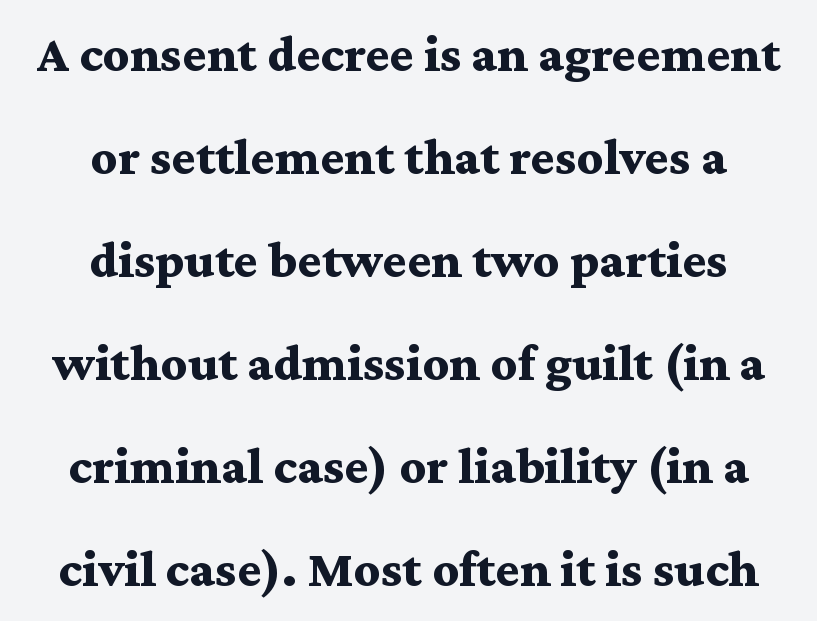
Q: Is the text bold? A: Yes.
Q: Is the text italic (slanted)? A: No, it is upright.
Q: Is the typeface a serif or a sans-serif typeface? A: Serif.
Q: Is the text underlined? A: No.
Q: How is the paragraph aligned? A: Centered.
Q: Is the spacing between letters normal or unusually wide? A: Normal.
Q: Is the spacing between lines tight, normal or loose? A: Loose.
Q: Width (condensed, normal, or wide)? A: Wide.
Q: Stroke contrast? A: Medium.
Q: x-height? A: Medium.
Q: Monospaced? A: No.
